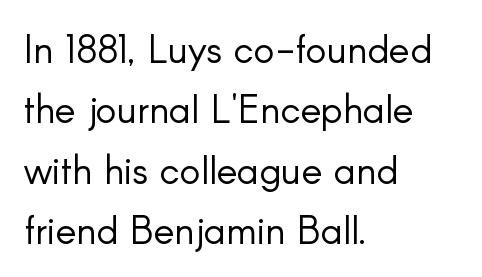
All the whitespace from short lines collects on the right. Think of a printed novel: that variable character pitch is what you see here. Posture: vertical. Letter spacing: default. The line-height multiplier appears to be the usual default. Stems here are at most as thick as an everyday book face.
